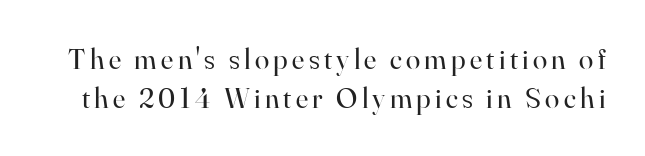
Nothing heavy about these letters — not bold at all. Has an underline been added? It has not. Unlike italic type, these characters show no tilt at all. Are there feet on the stems? There are — it's a serif. How would I describe the line gaps? Plain and ordinary.
